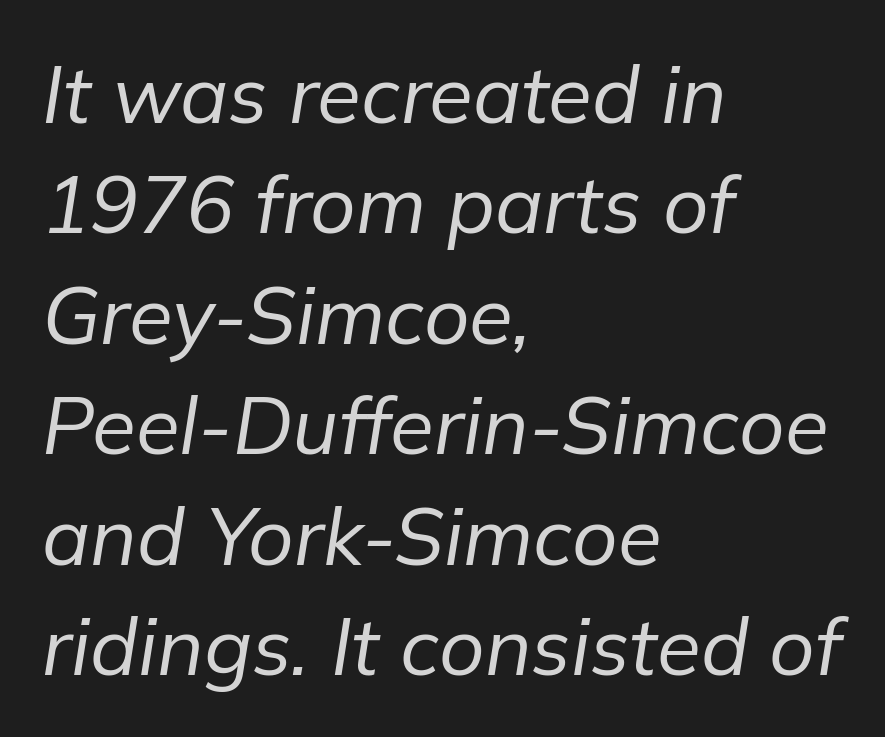
Does the leading feel generous? No, just average. Alignment: flush left. Nobody touched the tracking dial on this one. The space beneath each line is pristine and unruled.
